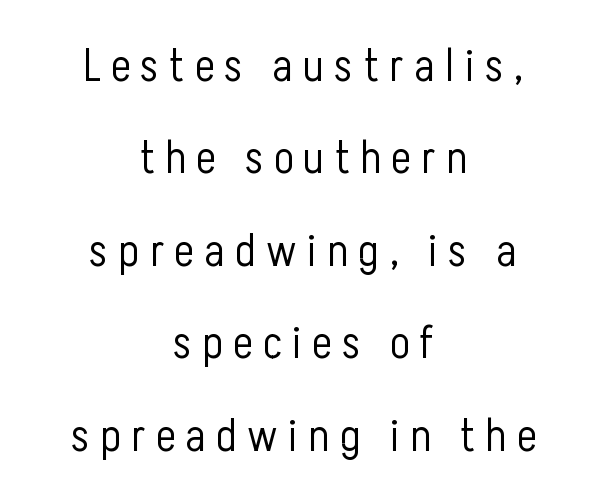
Ink coverage per letter is moderate at most. This is the regular roman posture of the typeface. Compared with typical paragraphs, the rows here are farther apart. Each word looks stretched out because of the extra space between its letters. The foot of each line stays bare and open.
